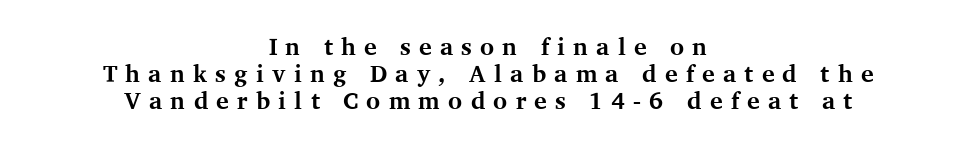
Q: Is the text bold? A: Yes.
Q: Is the text italic (slanted)? A: No, it is upright.
Q: Is the text underlined? A: No.
Q: How is the paragraph aligned? A: Centered.
Q: Is the spacing between letters normal or unusually wide? A: Unusually wide.
Q: Is the spacing between lines tight, normal or loose? A: Tight.
